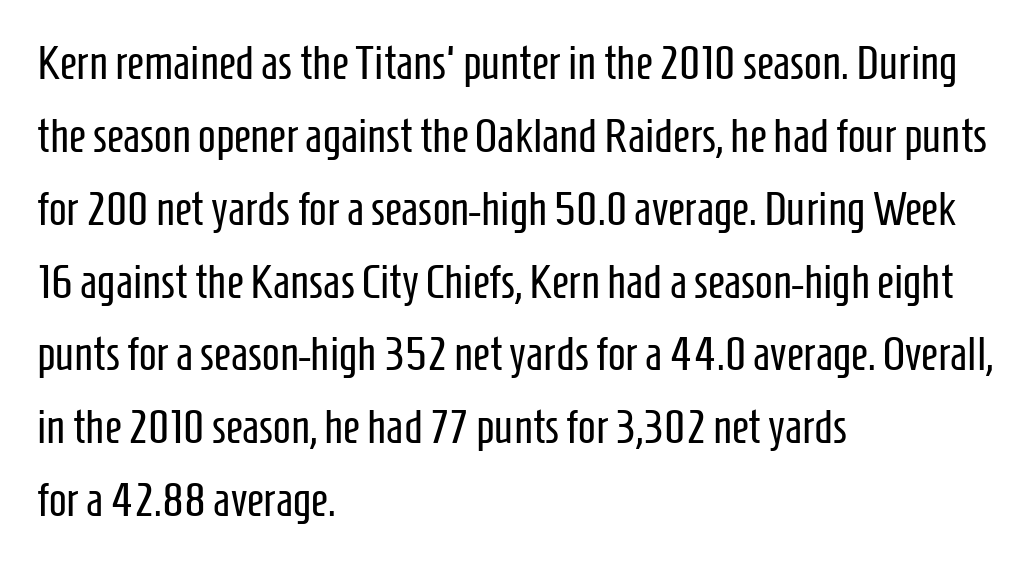
{"serif": "no", "italic": "no", "bold": "no", "weight": "regular", "width": "condensed", "stroke_contrast": "low", "x_height": "medium", "monospaced": "no", "underline": "no", "align": "left", "line_spacing": "normal", "line_spacing_ratio": 1.55, "letter_spacing": "normal", "letter_spacing_em": 0.0, "glyph_px": 47}
